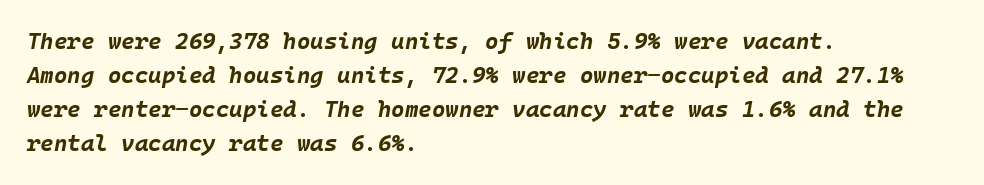
{"italic": "yes", "lean": "right", "slant_degrees": 10, "bold": "yes", "underline": "no", "align": "left", "line_spacing": "normal", "line_spacing_ratio": 1.48, "letter_spacing": "normal", "letter_spacing_em": 0.0, "glyph_px": 23}
